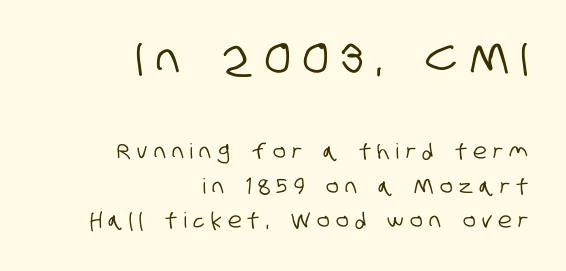
The image shows 42 px condensed sans-serif type; set right-aligned, normal line spacing (1.65x), unusually wide letter spacing (+0.31 em), not underlined; the first (top) block is 2.0x larger; low stroke contrast and a large x-height.
